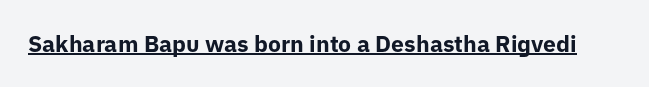
Q: Is the text bold? A: Yes.
Q: Is the text italic (slanted)? A: No, it is upright.
Q: Is the text underlined? A: Yes.
Q: Is the spacing between letters normal or unusually wide? A: Normal.
